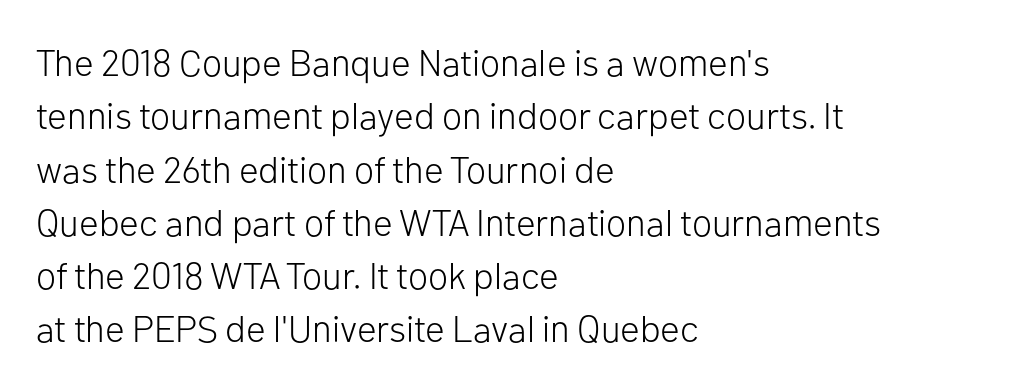
The image shows 37 px light sans-serif type, upright; set left-aligned, normal line spacing (1.44x), normal letter spacing, not underlined; low stroke contrast and a medium x-height.
